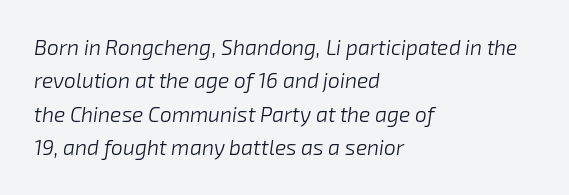
{"italic": "yes", "lean": "right", "slant_degrees": 8, "bold": "no", "underline": "no", "align": "left", "line_spacing": "normal", "line_spacing_ratio": 1.59, "letter_spacing": "normal", "letter_spacing_em": 0.0, "glyph_px": 21}
